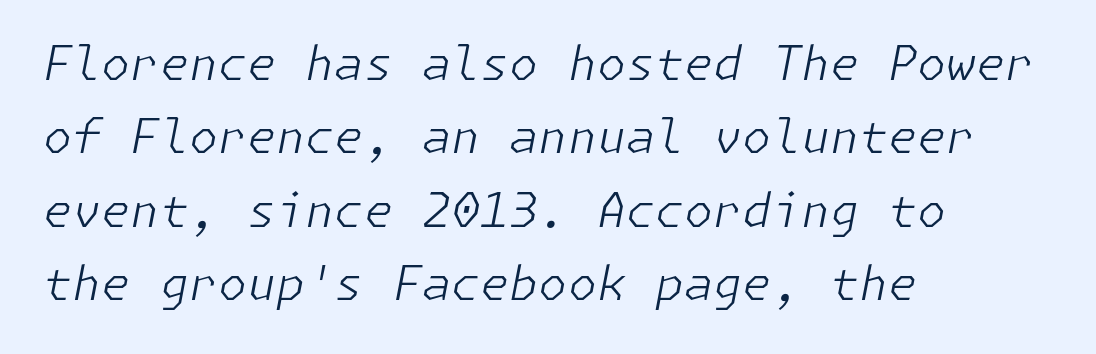
Notice how the passage keeps a crisp vertical edge on the left only. The glyphs look as if they've been sheared to an angle. The zone under the glyphs is completely vacant. Reading down the column, the eye jumps a familiar distance to each next line. Is the type heavy? It reads as light-to-regular instead. The line texture is even and compact thanks to regular tracking.
